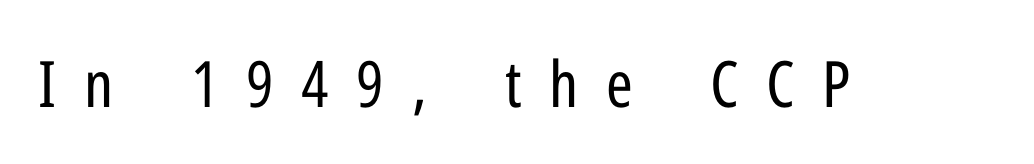
{"serif": "no", "italic": "no", "bold": "no", "weight": "regular", "width": "condensed", "stroke_contrast": "low", "x_height": "medium", "monospaced": "no", "underline": "no", "letter_spacing": "wide", "letter_spacing_em": 0.43, "glyph_px": 64}
